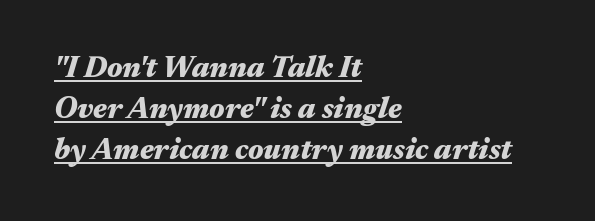
Tracking here is standard; glyphs follow each other at the usual distance. Caption: bold face, heavy strokes. The rendered words wear a rule along their underside. Baseline-to-baseline distance is the conventional proportion of letter height.
